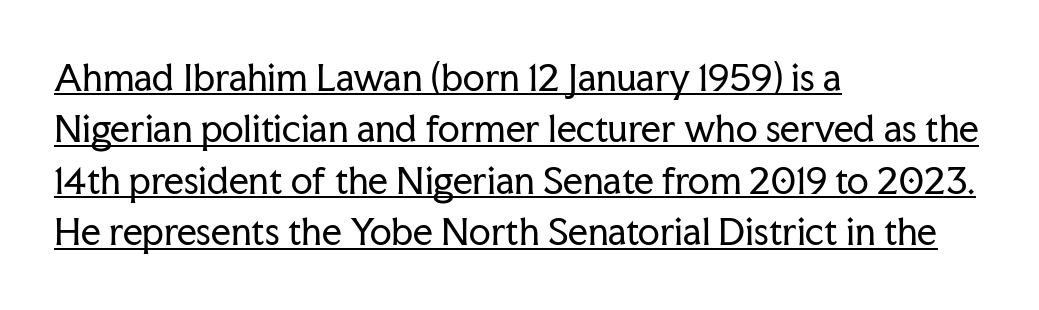
Q: Is the text bold? A: No.
Q: Is the text italic (slanted)? A: No, it is upright.
Q: Is the typeface a serif or a sans-serif typeface? A: Serif.
Q: Is the text underlined? A: Yes.
Q: How is the paragraph aligned? A: Left-aligned.
Q: Is the spacing between letters normal or unusually wide? A: Normal.
Q: Is the spacing between lines tight, normal or loose? A: Normal.
Q: Width (condensed, normal, or wide)? A: Normal.
Q: Stroke contrast? A: Low.
Q: x-height? A: Medium.
Q: Monospaced? A: No.
